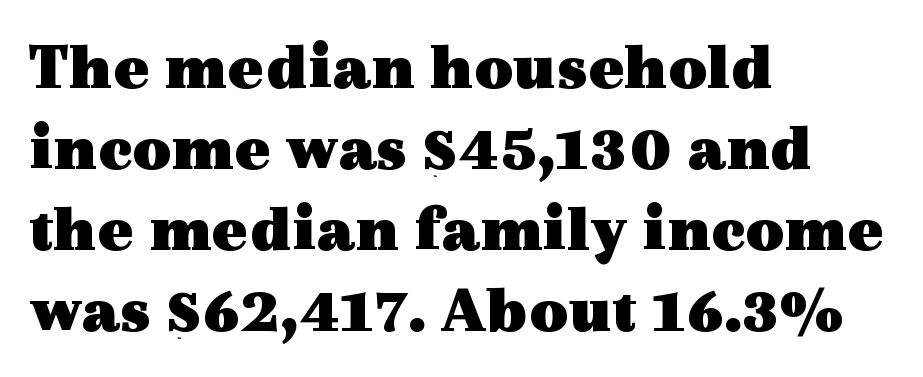
The image shows 67 px heavy, wide serif type, upright; set left-aligned, line spacing 1.21x, normal letter spacing, not underlined; a medium x-height.
